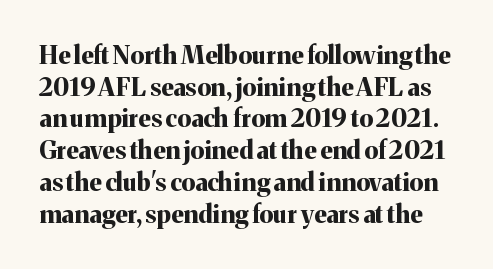
The image shows 25 px bold type, upright; set normal line spacing (1.27x), normal letter spacing, not underlined.
